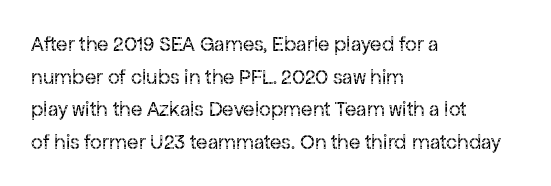
The axis of the letterforms is exactly vertical. Here the glyphs are tracked normally, forming tight word shapes. Descenders hang freely into open space. Line beginnings align vertically; line endings do not. The rows are spaced the way most documents space them.
